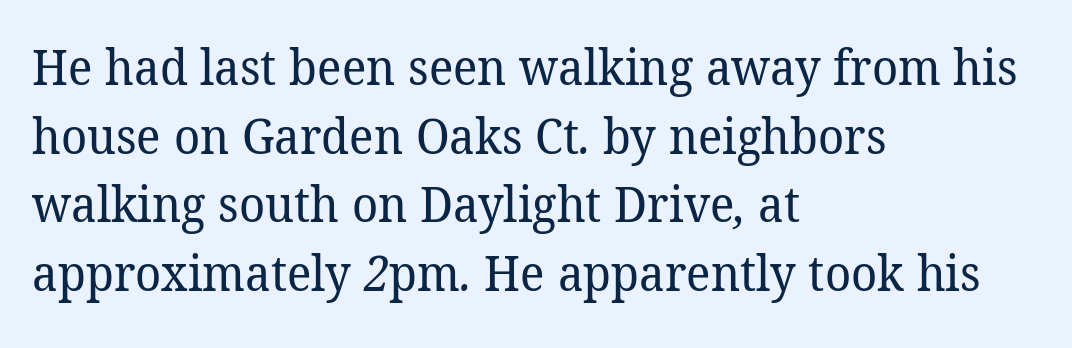
Q: Is the text bold? A: No.
Q: Is the typeface a serif or a sans-serif typeface? A: Serif.
Q: Is the text underlined? A: No.
Q: How is the paragraph aligned? A: Left-aligned.
Q: Is the spacing between letters normal or unusually wide? A: Normal.
Q: Is the spacing between lines tight, normal or loose? A: Normal.
Q: Width (condensed, normal, or wide)? A: Normal.
Q: Stroke contrast? A: Low.
Q: x-height? A: Medium.
Q: Monospaced? A: No.
